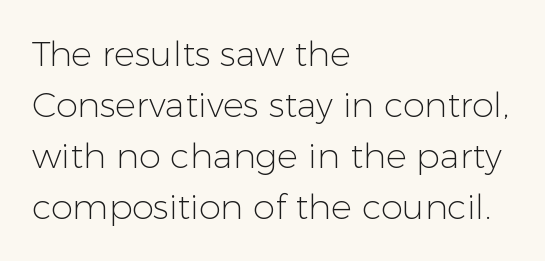
{"serif": "no", "italic": "no", "bold": "no", "weight": "light", "width": "normal", "stroke_contrast": "low", "x_height": "medium", "monospaced": "no", "underline": "no", "align": "left", "line_spacing": "normal", "line_spacing_ratio": 1.46, "letter_spacing": "normal", "letter_spacing_em": 0.0, "glyph_px": 35}
